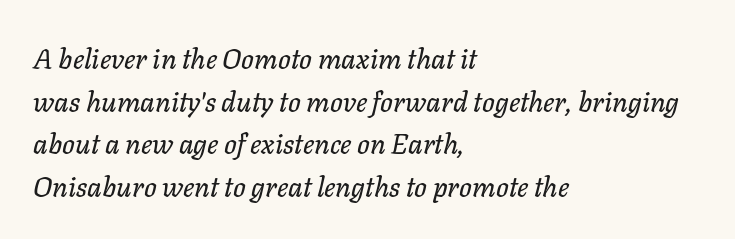
The image shows 28 px text type, italic (leaning right); set left-aligned, normal line spacing (1.52x), normal letter spacing, not underlined; low stroke contrast and a medium x-height.
